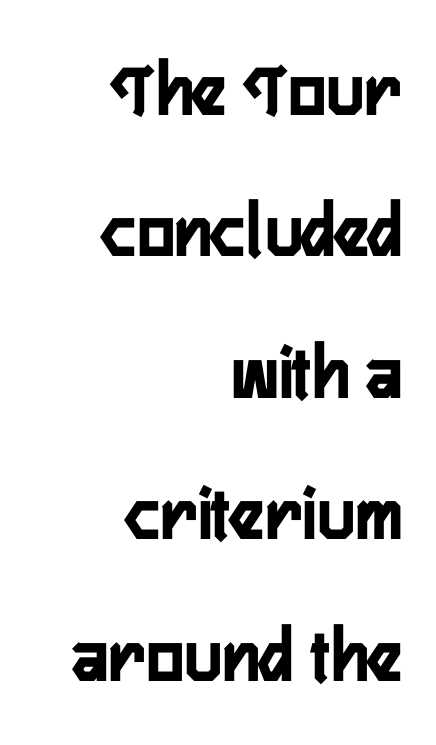
Q: Is the text bold? A: Yes.
Q: Is the text italic (slanted)? A: No, it is upright.
Q: Is the typeface a serif or a sans-serif typeface? A: Sans-serif.
Q: Is the text underlined? A: No.
Q: How is the paragraph aligned? A: Right-aligned.
Q: Is the spacing between letters normal or unusually wide? A: Normal.
Q: Width (condensed, normal, or wide)? A: Condensed.
Q: Stroke contrast? A: Low.
Q: x-height? A: Medium.
Q: Monospaced? A: No.
